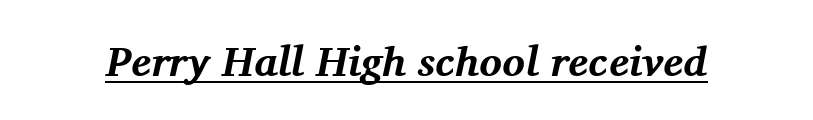
The image shows 42 px bold serif type, italic (leaning right); set normal letter spacing, underlined; medium stroke contrast and a medium x-height.
